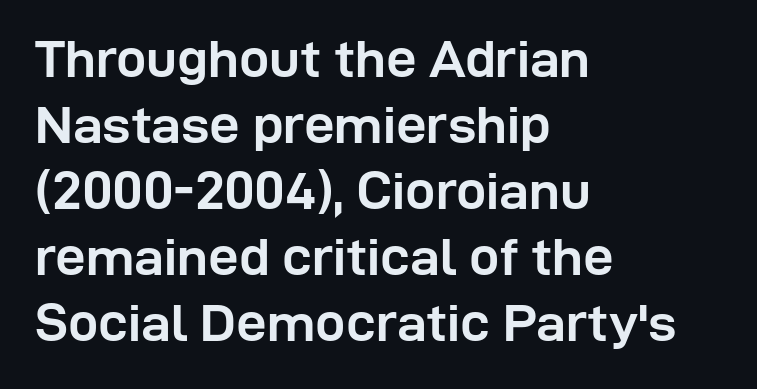
Bold? Absolutely — the strokes are thick and heavy. The letters stand straight up with perfectly vertical stems. The space beneath each line is pristine and unruled. These lines are set flush left with a ragged right edge. The face used here is rendered with its standard letterfit.
